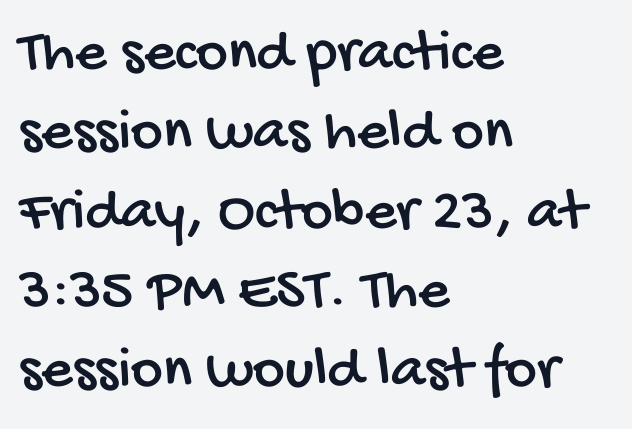
The image shows 61 px condensed sans-serif type; set left-aligned, normal line spacing (1.3x), normal letter spacing, not underlined; low stroke contrast and a large x-height.
